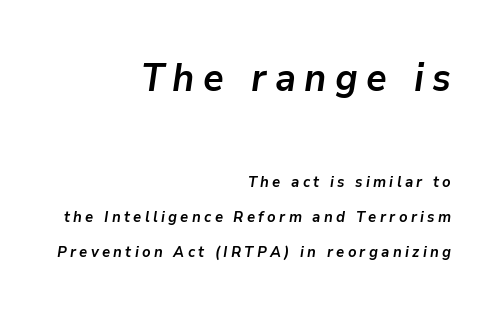
{"italic": "yes", "lean": "right", "slant_degrees": 9, "bold": "yes", "weight": "semibold", "width": "normal", "stroke_contrast": "low", "x_height": "medium", "monospaced": "no", "underline": "no", "align": "right", "line_spacing": "loose", "line_spacing_ratio": 2.33, "letter_spacing": "wide", "letter_spacing_em": 0.22, "larger_block": "first", "size_ratio": 2.53, "glyph_px": 38}
